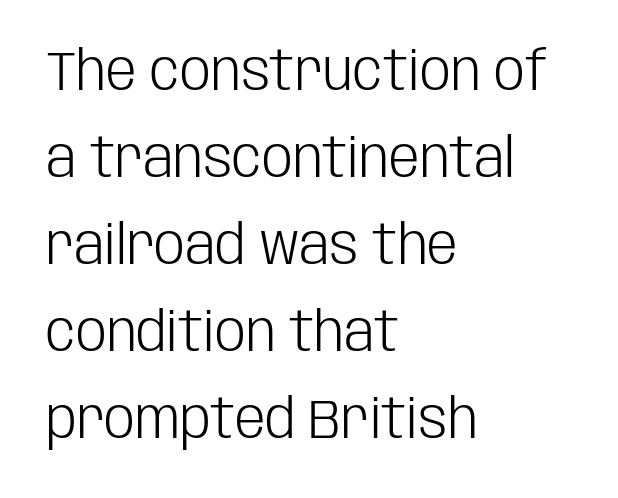
You could not count columns in this text — the font is proportionally spaced. Only glyphs here, with clear space below each row. No letter is thick-stroked: the sample isn't bold. Posture: vertical. Compared with a centered layout, this one pins lines to the left instead.
